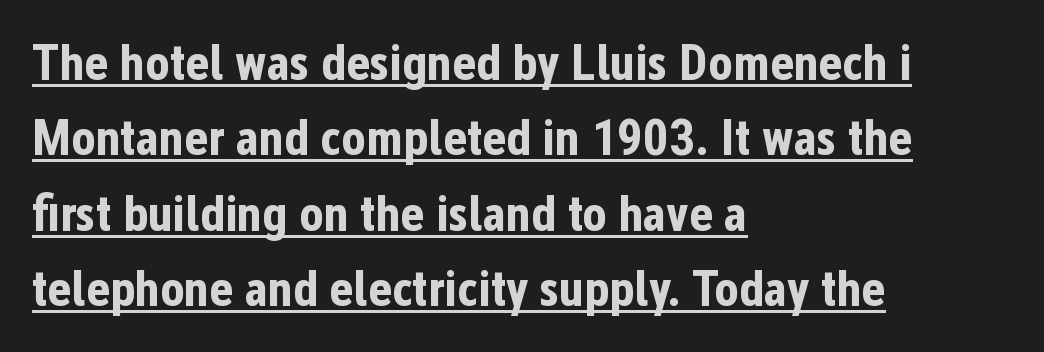
Horizontally, the lines are justified to the leading edge only. Serifs: no, the terminals of the letterforms are clean. The passage shown is underscored from start to finish. Upright lettering throughout.
